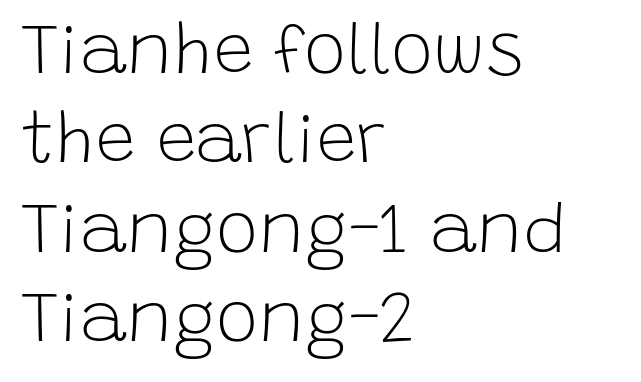
The image shows 71 px light sans-serif type, upright; set left-aligned, normal line spacing (1.26x), normal letter spacing, not underlined; low stroke contrast and a large x-height.
